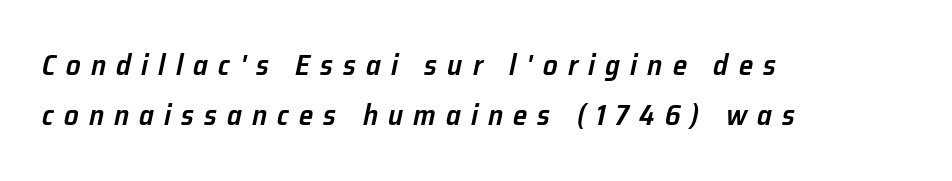
Q: Is the text bold? A: Semi-bold.
Q: Is the text italic (slanted)? A: Yes, it leans right by about 12 degrees.
Q: Is the text underlined? A: No.
Q: How is the paragraph aligned? A: Left-aligned.
Q: Is the spacing between letters normal or unusually wide? A: Unusually wide.
Q: Width (condensed, normal, or wide)? A: Normal.
Q: Stroke contrast? A: Low.
Q: x-height? A: Medium.
Q: Monospaced? A: No.
